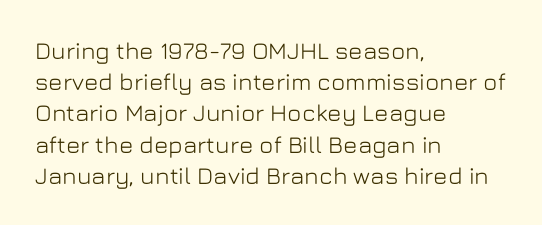
The image shows 24 px text type, upright; set left-aligned, normal line spacing (1.3x), normal letter spacing, not underlined.
